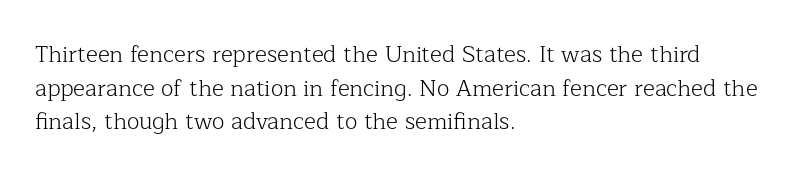
{"italic": "no", "bold": "no", "underline": "no", "align": "left", "line_spacing": "normal", "line_spacing_ratio": 1.46, "letter_spacing": "normal", "letter_spacing_em": 0.0, "glyph_px": 23}
